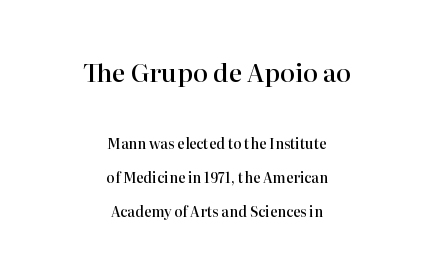
{"italic": "no", "bold": "semi", "underline": "no", "align": "center", "line_spacing": "loose", "line_spacing_ratio": 2.41, "letter_spacing": "normal", "letter_spacing_em": 0.0, "larger_block": "first", "size_ratio": 1.79, "glyph_px": 25}
